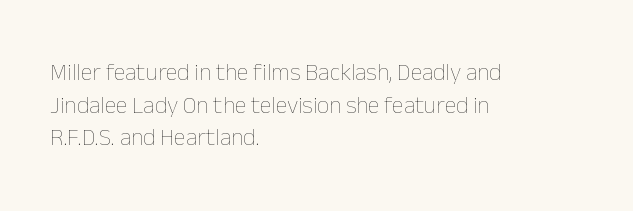
{"italic": "no", "bold": "no", "underline": "no", "align": "left", "line_spacing": "normal", "line_spacing_ratio": 1.36, "letter_spacing": "normal", "letter_spacing_em": 0.0, "glyph_px": 24}
